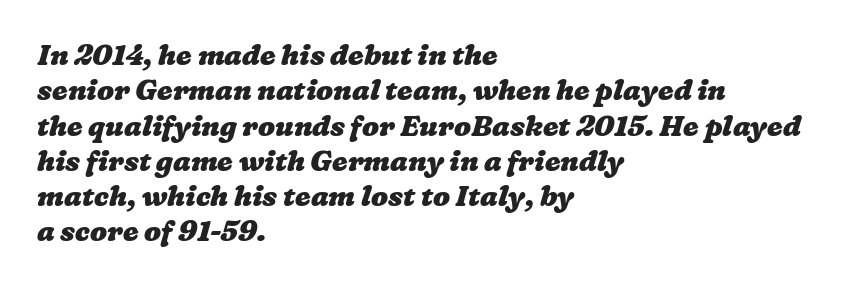
Varying glyph widths throughout — classic text-font behaviour. A clean baseline with only descenders dipping below it. The glyphs have the mass of a bold cut. This sample is left-justified, so line endings fall wherever the words run out. The gaps between neighbouring characters are ordinary and unremarkable. This sample keeps an unexceptional amount of space between lines.
